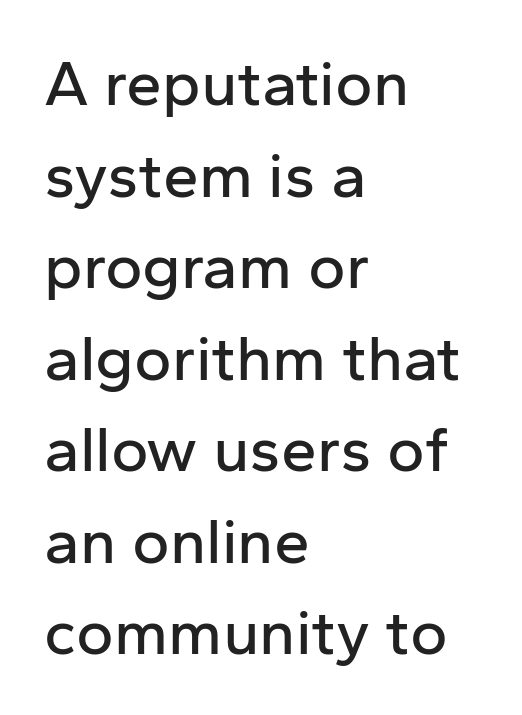
The font's upright variant was chosen for this text. Observe the absence of serifs on each vertical stroke in this sample. The face used here is proportionally spaced, like ordinary book or web type. The strip under each line holds only bare page.
